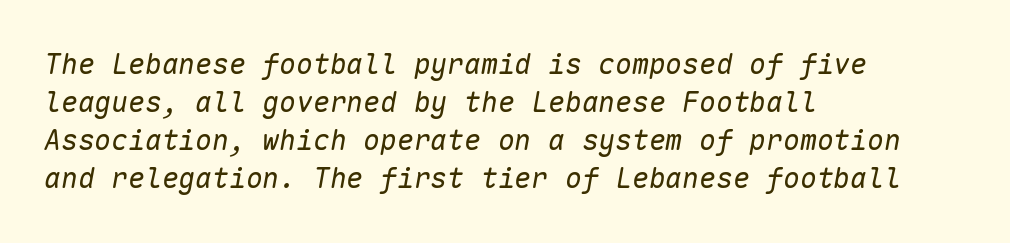
The image shows 28 px regular-weight type, italic (leaning right), monospaced; set left-aligned, normal line spacing (1.36x), normal letter spacing, not underlined; low stroke contrast and a medium x-height.
